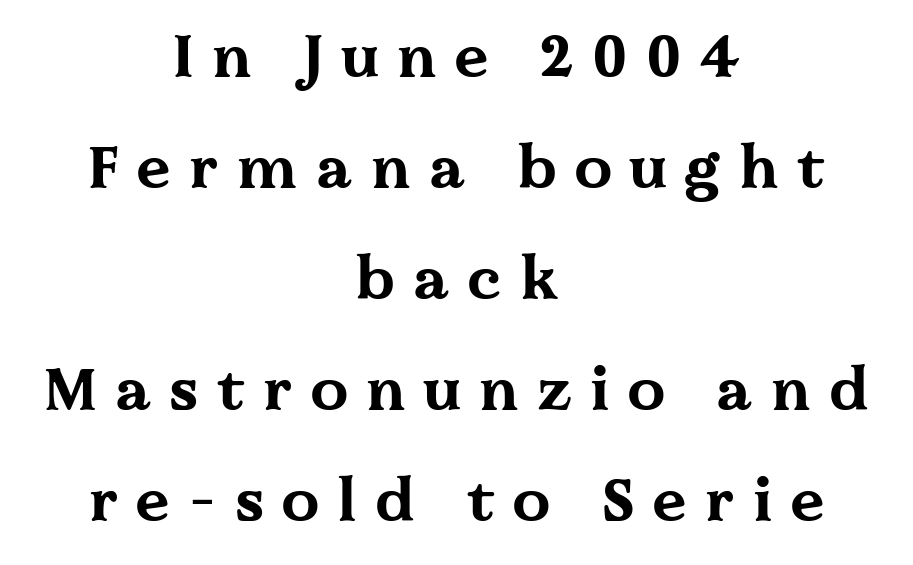
{"serif": "yes", "italic": "no", "bold": "yes", "weight": "bold", "width": "wide", "stroke_contrast": "medium", "x_height": "medium", "monospaced": "no", "underline": "no", "align": "center", "line_spacing_ratio": 1.85, "letter_spacing": "wide", "letter_spacing_em": 0.31, "glyph_px": 60}
